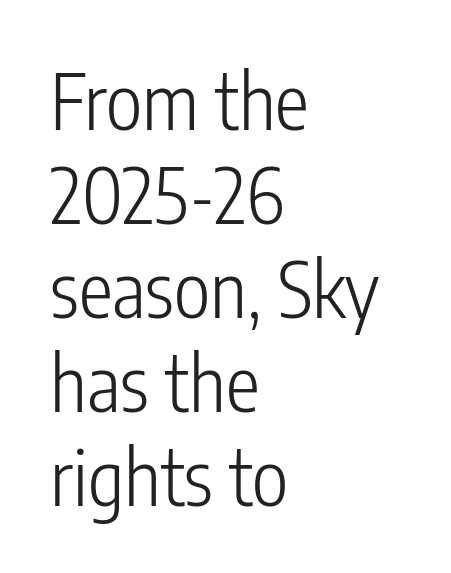
Q: Is the text bold? A: No.
Q: Is the text italic (slanted)? A: No, it is upright.
Q: Is the typeface a serif or a sans-serif typeface? A: Sans-serif.
Q: Is the text underlined? A: No.
Q: How is the paragraph aligned? A: Left-aligned.
Q: Is the spacing between letters normal or unusually wide? A: Normal.
Q: Width (condensed, normal, or wide)? A: Condensed.
Q: Stroke contrast? A: Low.
Q: x-height? A: Medium.
Q: Monospaced? A: No.
